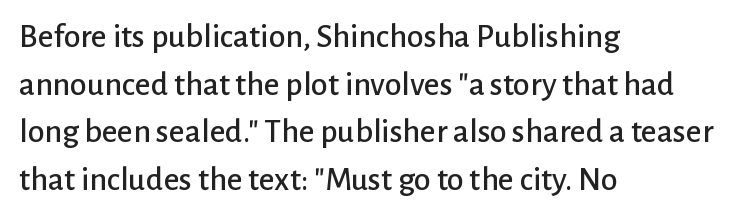
Q: Is the text italic (slanted)? A: No, it is upright.
Q: Is the typeface a serif or a sans-serif typeface? A: Sans-serif.
Q: Is the text underlined? A: No.
Q: How is the paragraph aligned? A: Left-aligned.
Q: Is the spacing between letters normal or unusually wide? A: Normal.
Q: Is the spacing between lines tight, normal or loose? A: Normal.
Q: Width (condensed, normal, or wide)? A: Normal.
Q: Stroke contrast? A: Low.
Q: x-height? A: Medium.
Q: Monospaced? A: No.
